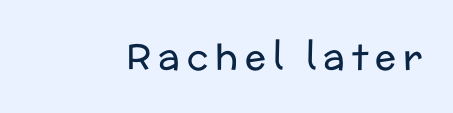
The image shows 35 px regular-weight sans-serif type, upright; set unusually wide letter spacing (+0.2 em), not underlined; low stroke contrast and a medium x-height.
